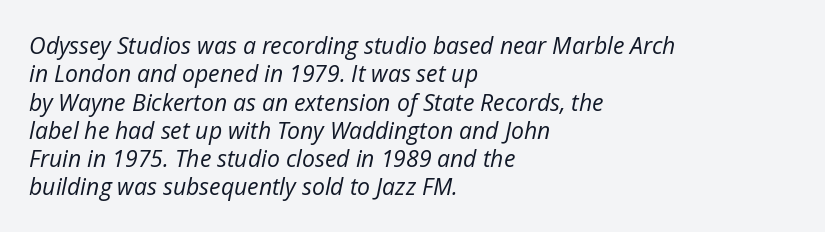
Q: Is the text bold? A: No.
Q: Is the text italic (slanted)? A: Yes, it leans right by about 12 degrees.
Q: Is the text underlined? A: No.
Q: How is the paragraph aligned? A: Left-aligned.
Q: Is the spacing between letters normal or unusually wide? A: Normal.
